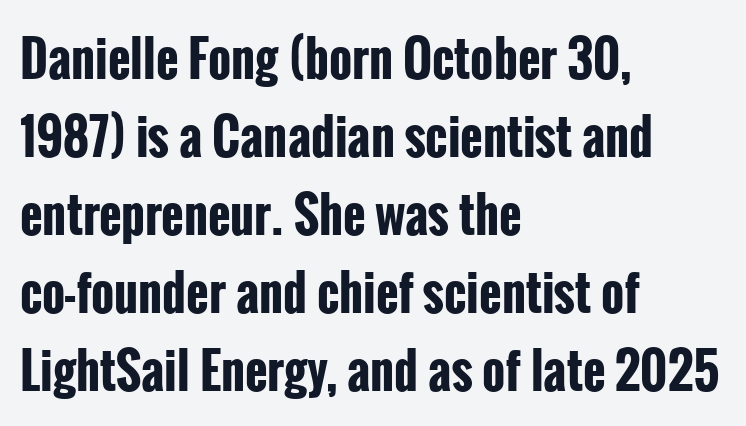
{"serif": "no", "italic": "no", "bold": "yes", "weight": "bold", "width": "condensed", "stroke_contrast": "low", "x_height": "medium", "monospaced": "no", "underline": "no", "align": "left", "line_spacing": "normal", "line_spacing_ratio": 1.59, "letter_spacing": "normal", "letter_spacing_em": 0.0, "glyph_px": 49}
